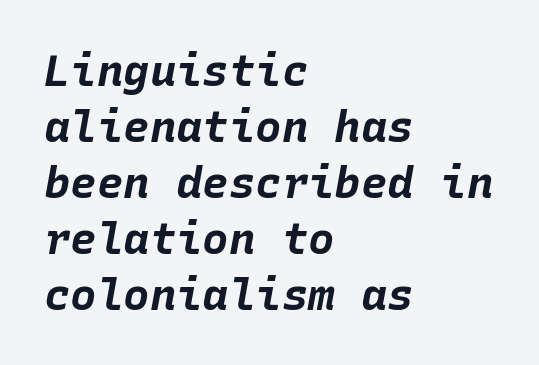
{"italic": "yes", "lean": "right", "slant_degrees": 10, "bold": "yes", "weight": "bold", "width": "normal", "stroke_contrast": "low", "x_height": "large", "monospaced": "yes", "underline": "no", "align": "left", "line_spacing": "normal", "line_spacing_ratio": 1.27, "letter_spacing": "normal", "letter_spacing_em": 0.0, "glyph_px": 44}
